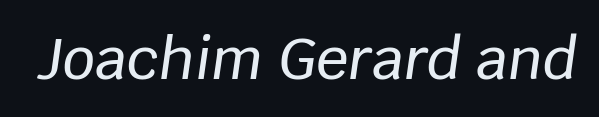
Each row of text sits above clean, open space. It's the slanting kind of type. Think of a printed novel: that variable character pitch is what you see here. Inter-character spacing is left at the font's built-in metrics.
